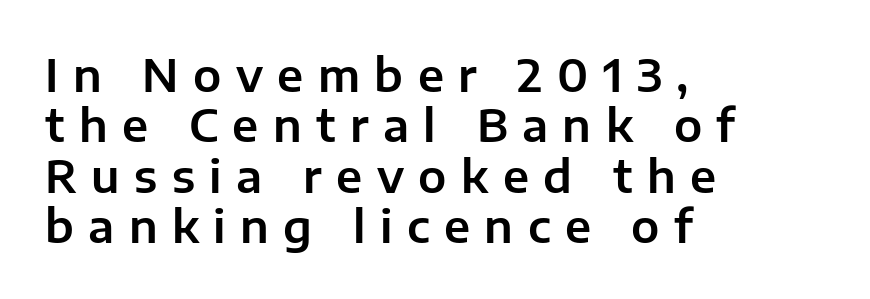
{"serif": "no", "italic": "no", "width": "normal", "stroke_contrast": "low", "x_height": "medium", "monospaced": "no", "underline": "no", "align": "left", "line_spacing": "tight", "line_spacing_ratio": 1.12, "letter_spacing": "wide", "letter_spacing_em": 0.32, "glyph_px": 45}
